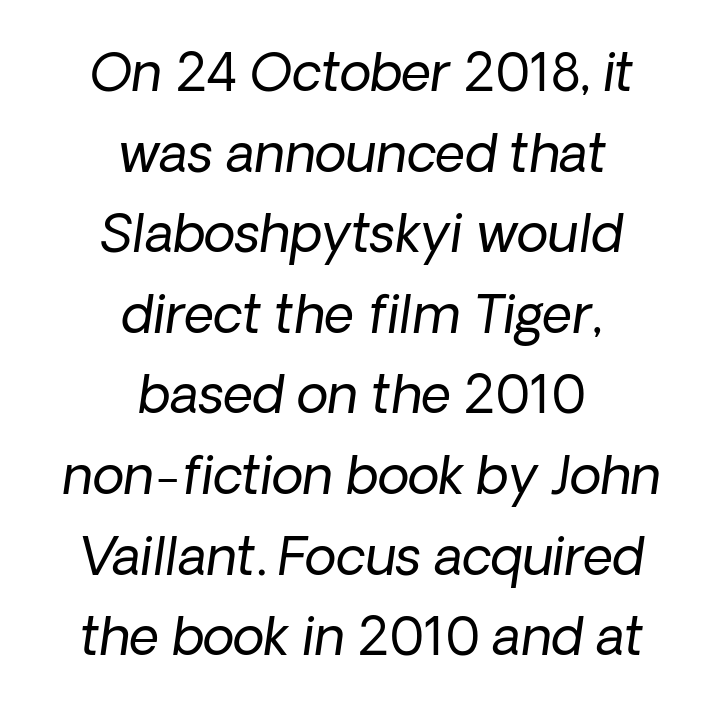
The image shows 52 px regular-weight type, italic (leaning right); set centered, normal line spacing (1.55x), normal letter spacing, not underlined; low stroke contrast and a medium x-height.
